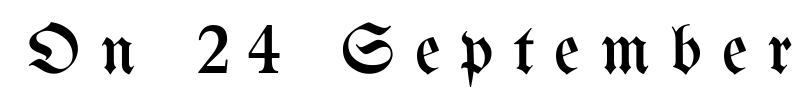
Q: Is the text bold? A: No.
Q: Is the text italic (slanted)? A: No, it is upright.
Q: Is the text underlined? A: No.
Q: Is the spacing between letters normal or unusually wide? A: Unusually wide.
Q: Width (condensed, normal, or wide)? A: Condensed.
Q: Stroke contrast? A: Medium.
Q: x-height? A: Medium.
Q: Monospaced? A: No.
